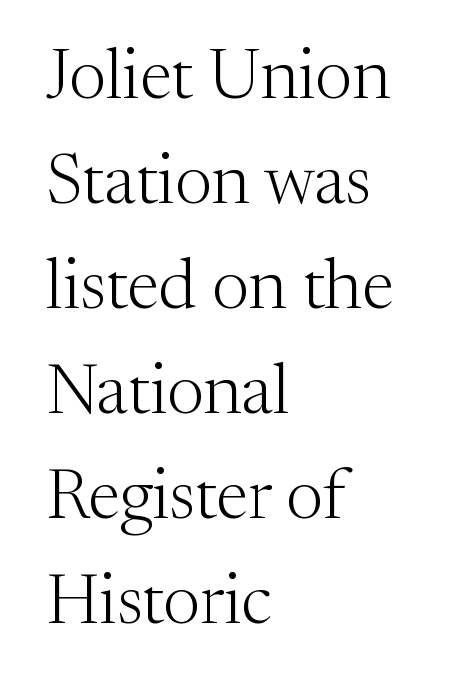
Q: Is the text bold? A: No.
Q: Is the text italic (slanted)? A: No, it is upright.
Q: Is the typeface a serif or a sans-serif typeface? A: Serif.
Q: Is the text underlined? A: No.
Q: How is the paragraph aligned? A: Left-aligned.
Q: Is the spacing between letters normal or unusually wide? A: Normal.
Q: Is the spacing between lines tight, normal or loose? A: Normal.
Q: Width (condensed, normal, or wide)? A: Normal.
Q: Stroke contrast? A: Medium.
Q: x-height? A: Medium.
Q: Monospaced? A: No.
